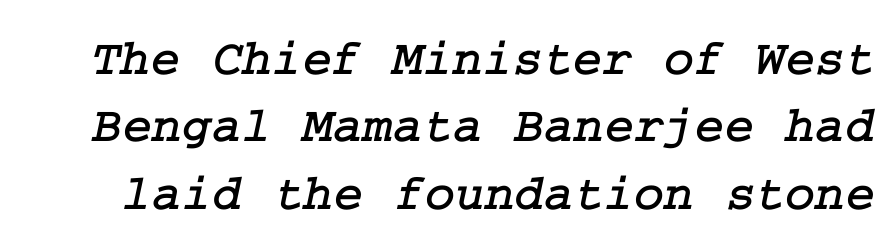
Q: Is the typeface a serif or a sans-serif typeface? A: Serif.
Q: Is the text underlined? A: No.
Q: Is the spacing between letters normal or unusually wide? A: Normal.
Q: Is the spacing between lines tight, normal or loose? A: Normal.
Q: Width (condensed, normal, or wide)? A: Normal.
Q: Stroke contrast? A: Low.
Q: x-height? A: Medium.
